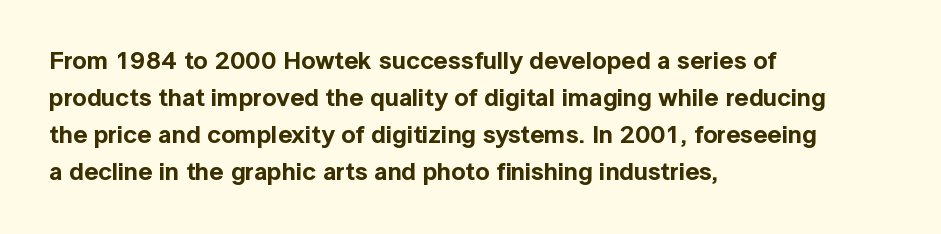
Q: Is the text italic (slanted)? A: No, it is upright.
Q: Is the text underlined? A: No.
Q: How is the paragraph aligned? A: Left-aligned.
Q: Is the spacing between letters normal or unusually wide? A: Normal.
Q: Is the spacing between lines tight, normal or loose? A: Normal.
